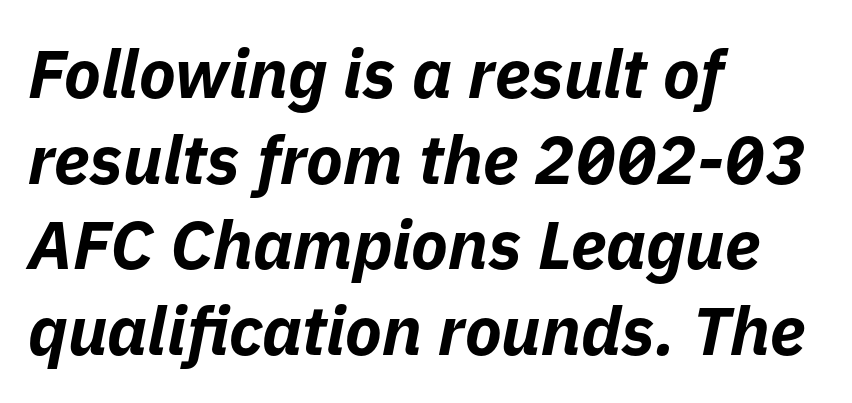
The image shows 68 px bold type, italic (leaning right); set left-aligned, normal line spacing (1.26x), normal letter spacing, not underlined; low stroke contrast and a medium x-height.
